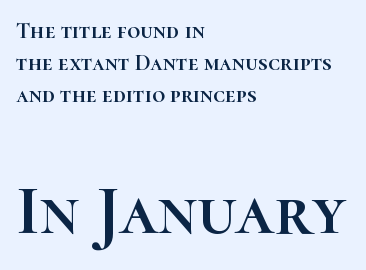
Q: Is the text italic (slanted)? A: No, it is upright.
Q: Is the text underlined? A: No.
Q: How is the paragraph aligned? A: Left-aligned.
Q: Is the spacing between letters normal or unusually wide? A: Normal.
Q: Is the spacing between lines tight, normal or loose? A: Normal.
Q: Which block of text is set in a larger size, the first (top) or the second (bottom)? A: The second (bottom) one.
Q: Width (condensed, normal, or wide)? A: Normal.
Q: Stroke contrast? A: High.
Q: x-height? A: Medium.
Q: Monospaced? A: No.
